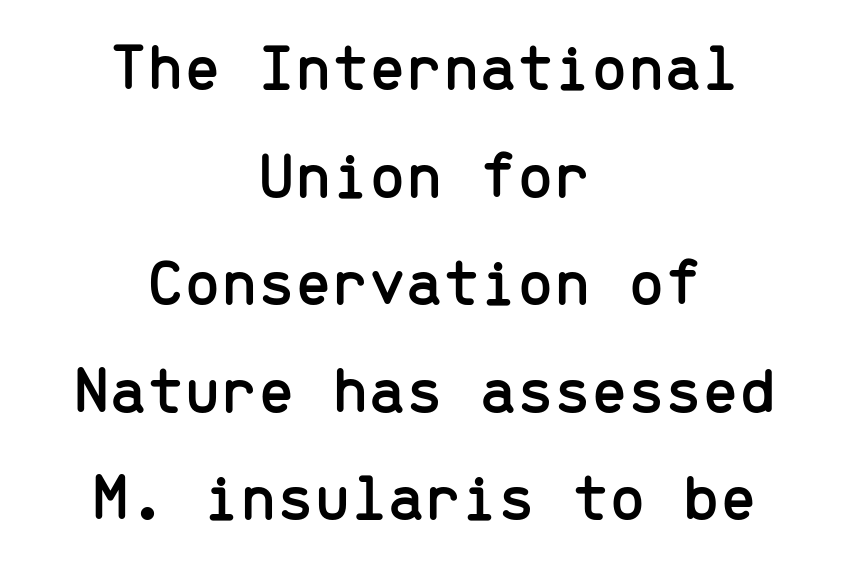
Note: no serifs on the glyphs. Notice how the passage keeps no hard edge, just a central spine. When letters stand straight like this, we call the style roman or upright. Each row of text sits above clean, open space. If you measured baseline to baseline, you'd find a middling distance.
